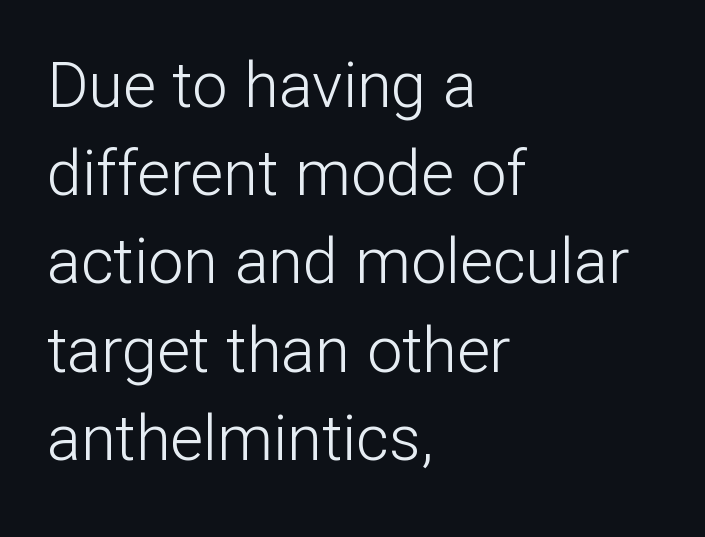
Q: Is the text bold? A: No.
Q: Is the text italic (slanted)? A: No, it is upright.
Q: Is the typeface a serif or a sans-serif typeface? A: Sans-serif.
Q: Is the text underlined? A: No.
Q: How is the paragraph aligned? A: Left-aligned.
Q: Is the spacing between letters normal or unusually wide? A: Normal.
Q: Is the spacing between lines tight, normal or loose? A: Normal.
Q: Width (condensed, normal, or wide)? A: Normal.
Q: Stroke contrast? A: Low.
Q: x-height? A: Medium.
Q: Monospaced? A: No.
